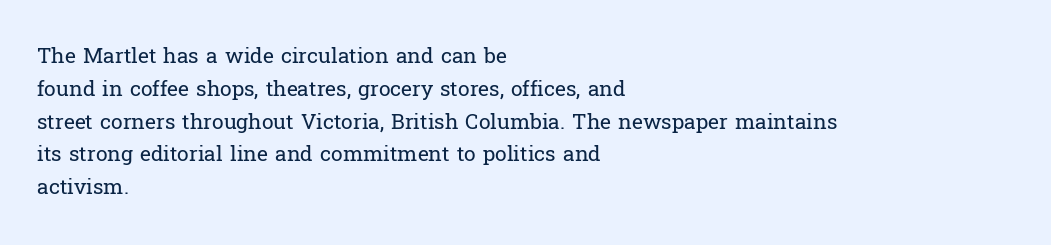
{"italic": "no", "bold": "no", "underline": "no", "align": "left", "line_spacing": "normal", "line_spacing_ratio": 1.56, "letter_spacing": "normal", "letter_spacing_em": 0.0, "glyph_px": 21}
